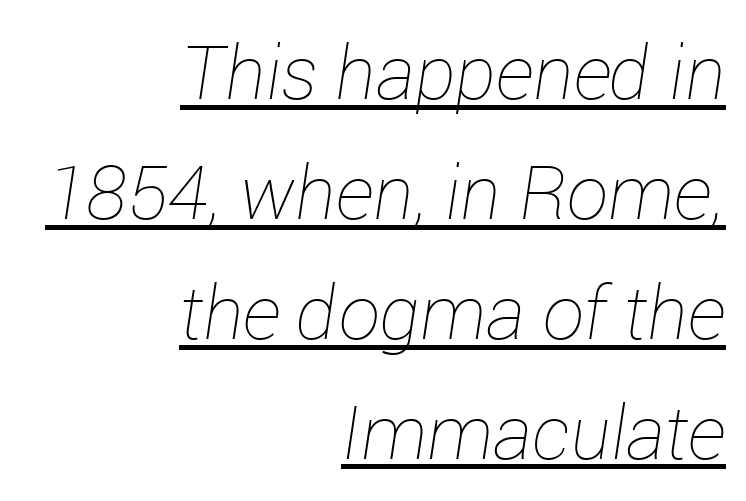
{"italic": "yes", "lean": "right", "slant_degrees": 12, "bold": "no", "weight": "thin", "width": "normal", "stroke_contrast": "low", "x_height": "medium", "monospaced": "no", "underline": "yes", "align": "right", "line_spacing": "normal", "line_spacing_ratio": 1.62, "letter_spacing": "normal", "letter_spacing_em": 0.0, "glyph_px": 74}
